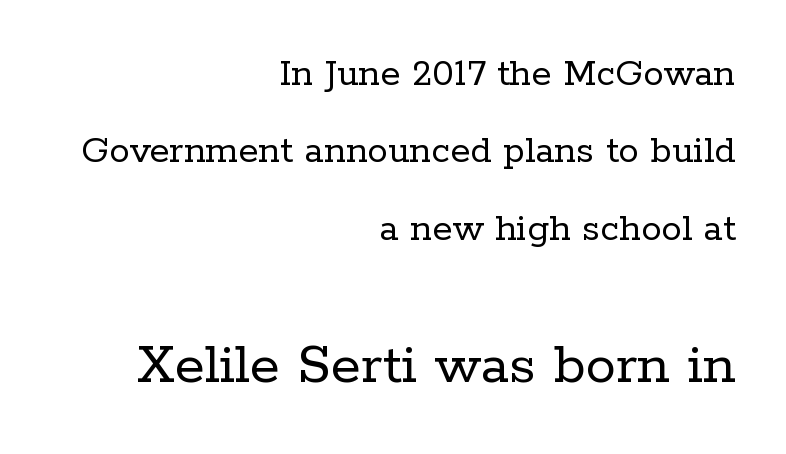
Beneath every word, the page is bare. The letters carry serifs — small finishing strokes at the ends of their stems. This layout puts the modest block above and the oversized block below. Each letter keeps its own natural width here, so spacing adapts to shape. The typeface has the unassuming heft of standard copy or less.
